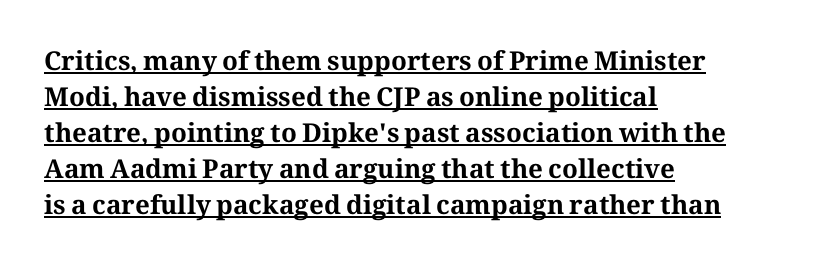
On the weight axis this lands at bold, roughly 700. Ordinary non-slanted type is in use. Students, observe the line beneath the letters — that is underlining. Where is the straight margin? On the left. The rows are spaced the way most documents space them.
